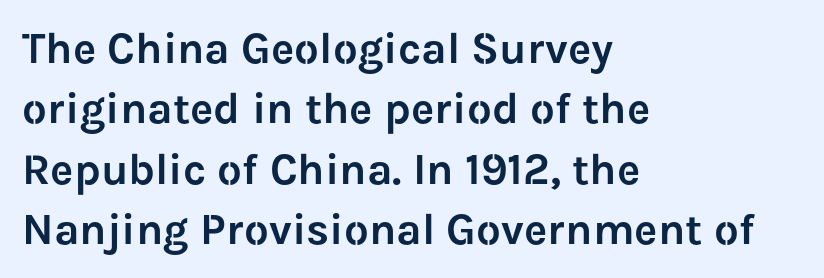
Q: Is the text italic (slanted)? A: No, it is upright.
Q: Is the typeface a serif or a sans-serif typeface? A: Sans-serif.
Q: Is the text underlined? A: No.
Q: How is the paragraph aligned? A: Left-aligned.
Q: Is the spacing between letters normal or unusually wide? A: Normal.
Q: Is the spacing between lines tight, normal or loose? A: Normal.
Q: Width (condensed, normal, or wide)? A: Normal.
Q: Stroke contrast? A: Low.
Q: x-height? A: Medium.
Q: Monospaced? A: No.
